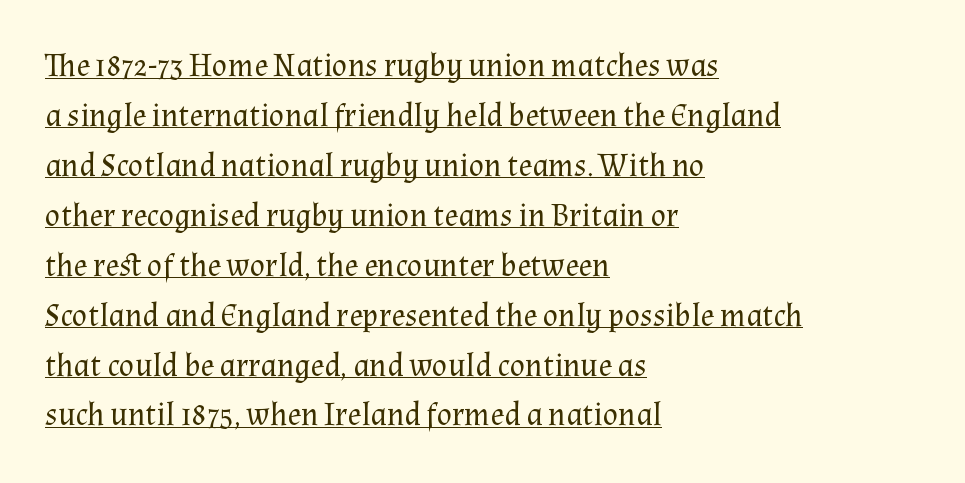
The image shows 32 px regular-weight type, upright; set left-aligned, normal line spacing (1.56x), normal letter spacing, underlined; medium stroke contrast and a medium x-height.
